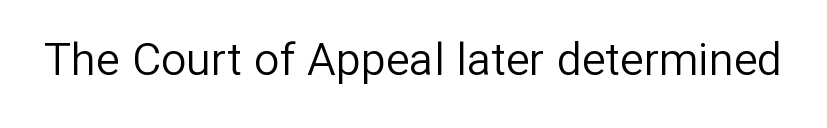
Look at the tracking — it's just the regular setting, nothing added. To sum up the face: it is a sans, with no serifs. Varying glyph widths throughout — classic text-font behaviour. Weight class: somewhere from thin through regular. Lines of text with bare space underneath.
